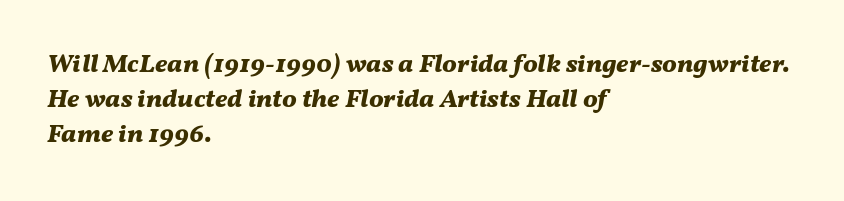
{"italic": "yes", "lean": "right", "slant_degrees": 11, "bold": "yes", "underline": "no", "align": "left", "line_spacing": "normal", "line_spacing_ratio": 1.34, "letter_spacing": "normal", "letter_spacing_em": 0.0, "glyph_px": 26}
